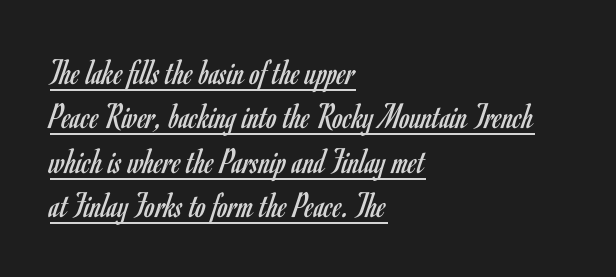
{"serif": "no", "bold": "no", "weight": "regular", "width": "condensed", "stroke_contrast": "low", "x_height": "small", "monospaced": "no", "underline": "yes", "align": "left", "line_spacing_ratio": 1.2, "letter_spacing": "normal", "letter_spacing_em": 0.0, "glyph_px": 37}
